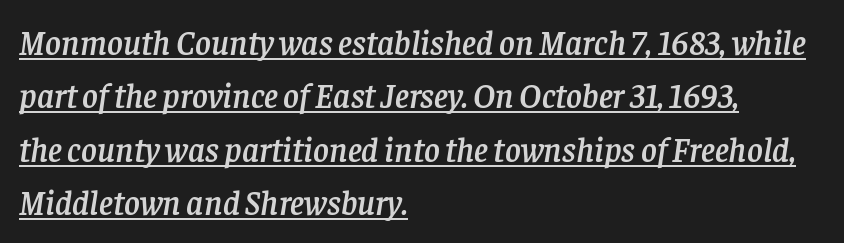
The image shows 34 px serif type, italic (leaning right); set left-aligned, normal line spacing (1.57x), normal letter spacing, underlined; low stroke contrast and a large x-height.
